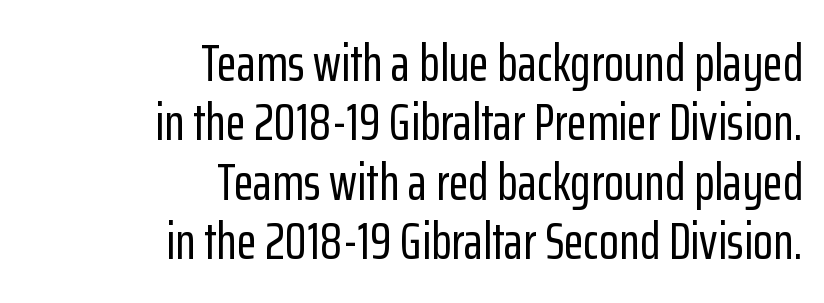
The image shows 52 px condensed sans-serif type, upright; set right-aligned, tight line spacing (1.14x), normal letter spacing, not underlined; low stroke contrast and a medium x-height.
